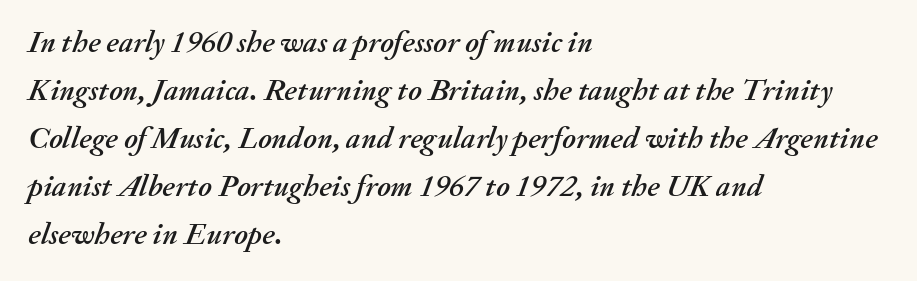
Q: Is the text italic (slanted)? A: Yes, it leans right by about 20 degrees.
Q: Is the text underlined? A: No.
Q: How is the paragraph aligned? A: Left-aligned.
Q: Is the spacing between letters normal or unusually wide? A: Normal.
Q: Is the spacing between lines tight, normal or loose? A: Normal.
Q: Width (condensed, normal, or wide)? A: Normal.
Q: Stroke contrast? A: Medium.
Q: x-height? A: Small.
Q: Monospaced? A: No.
